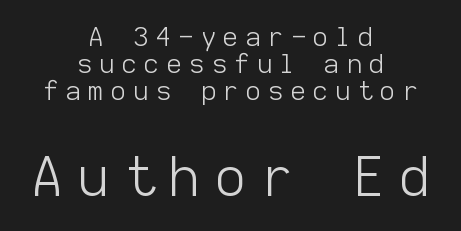
{"serif": "no", "italic": "no", "bold": "no", "weight": "light", "width": "normal", "stroke_contrast": "low", "x_height": "medium", "monospaced": "yes", "underline": "no", "align": "center", "line_spacing": "tight", "line_spacing_ratio": 1.04, "letter_spacing": "wide", "letter_spacing_em": 0.29, "larger_block": "second", "size_ratio": 2.04, "glyph_px": 53}
